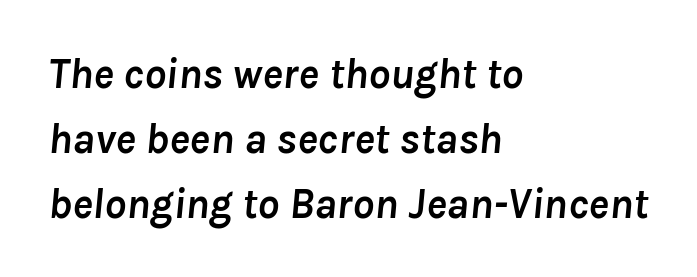
Posture: slanted. No extra tracking has been applied to these lines. The vertical gap from one line to the next is medium. Horizontally, the lines are justified to the leading edge only. Weight: bold.
